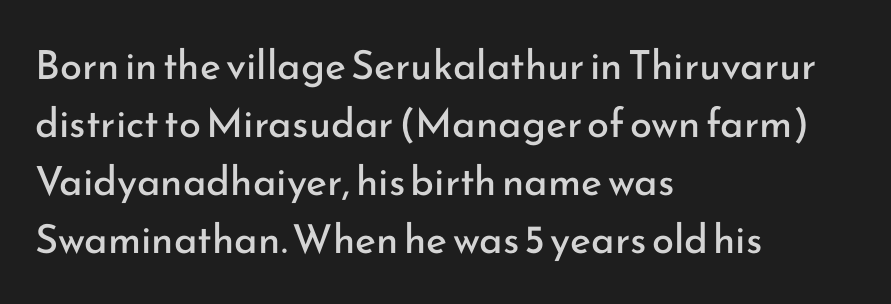
How would I describe the line gaps? Plain and ordinary. Think of a printed novel: that variable character pitch is what you see here. Tall strokes in this sample are plumb rather than angled. Casual observation: everything's shoved over to the left. Default kerning and tracking; the words read as compact shapes.
